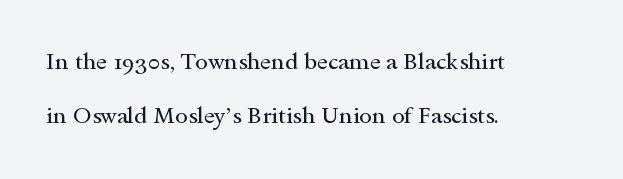
Check under the words: just untouched page. If you drew a ruler down the left edge, every line would touch it. Vertical spacing — loose. Rendered with straight, roman letterforms. Inter-character spacing is left at the font's built-in metrics. No chunkiness to these letters — they're not bold.
